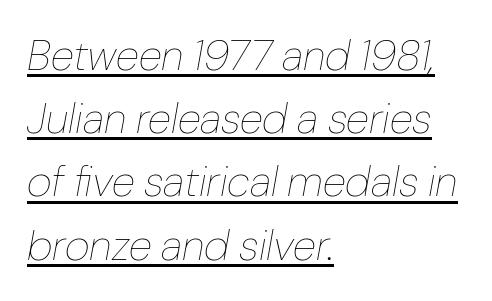
Slant detected: the letters are inclined. In designer terms, the underline attribute is active on this setting. Every row of glyphs begins at an identical x-position on the left. Notice how descenders clear the ascenders below comfortably — that's standard leading. The typesetting does not lean heavy: it is not bold.
